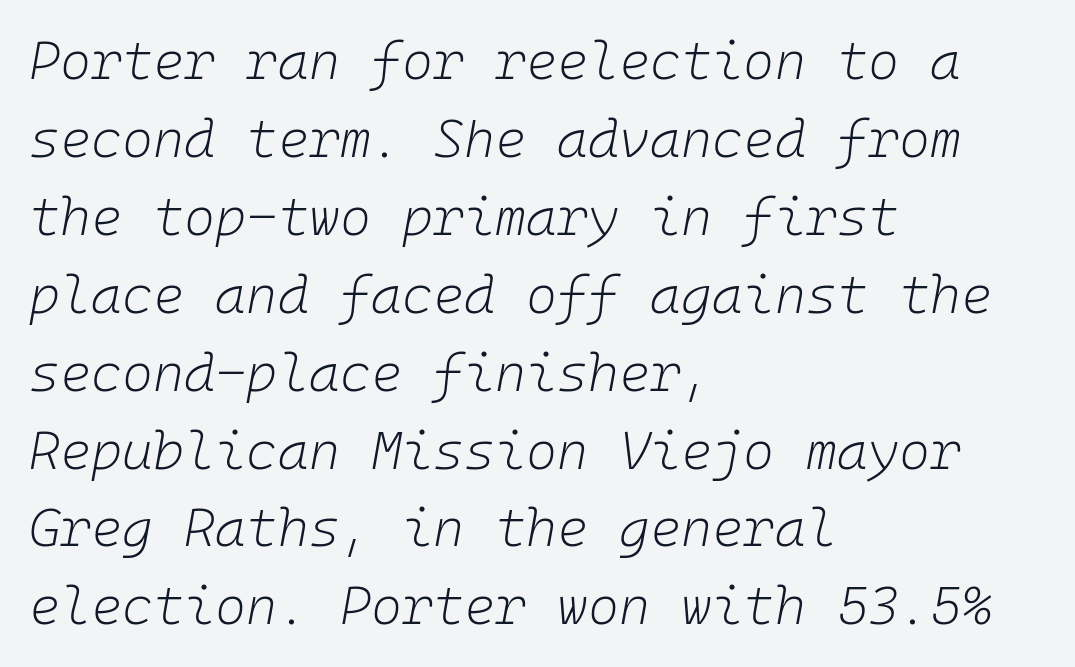
{"italic": "yes", "lean": "right", "slant_degrees": 10, "bold": "no", "weight": "light", "width": "normal", "stroke_contrast": "low", "x_height": "medium", "monospaced": "yes", "underline": "no", "align": "left", "line_spacing": "normal", "line_spacing_ratio": 1.47, "letter_spacing": "normal", "letter_spacing_em": 0.0, "glyph_px": 53}
